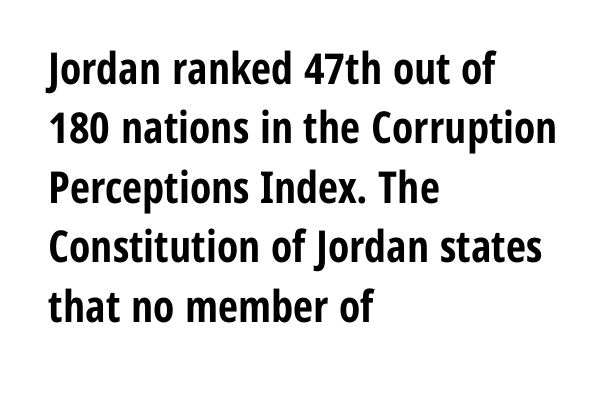
Default kerning and tracking; the words read as compact shapes. Has an underline been added? It has not. This sample has the flowing, uneven cadence of proportional lettering. Is this a sans? Yes — the strokes have no serifs.
